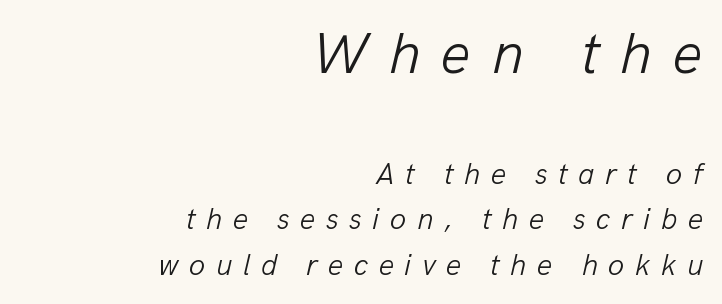
Q: Is the text bold? A: No.
Q: Is the text italic (slanted)? A: Yes, it leans right by about 13 degrees.
Q: Is the text underlined? A: No.
Q: How is the paragraph aligned? A: Right-aligned.
Q: Is the spacing between letters normal or unusually wide? A: Unusually wide.
Q: Is the spacing between lines tight, normal or loose? A: Normal.
Q: Which block of text is set in a larger size, the first (top) or the second (bottom)? A: The first (top) one.
Q: Width (condensed, normal, or wide)? A: Normal.
Q: Stroke contrast? A: Low.
Q: x-height? A: Medium.
Q: Monospaced? A: No.
